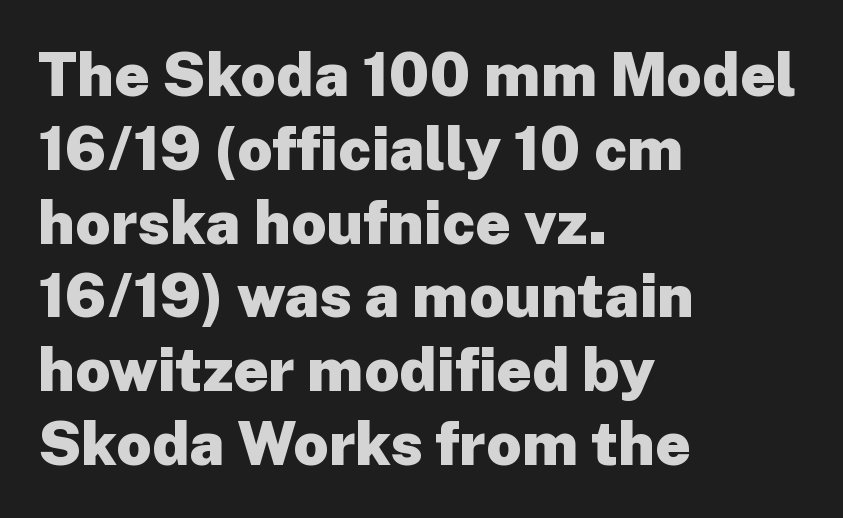
Q: Is the text bold? A: Yes.
Q: Is the text italic (slanted)? A: No, it is upright.
Q: Is the typeface a serif or a sans-serif typeface? A: Sans-serif.
Q: Is the text underlined? A: No.
Q: How is the paragraph aligned? A: Left-aligned.
Q: Is the spacing between letters normal or unusually wide? A: Normal.
Q: Width (condensed, normal, or wide)? A: Normal.
Q: Stroke contrast? A: Low.
Q: x-height? A: Medium.
Q: Monospaced? A: No.
